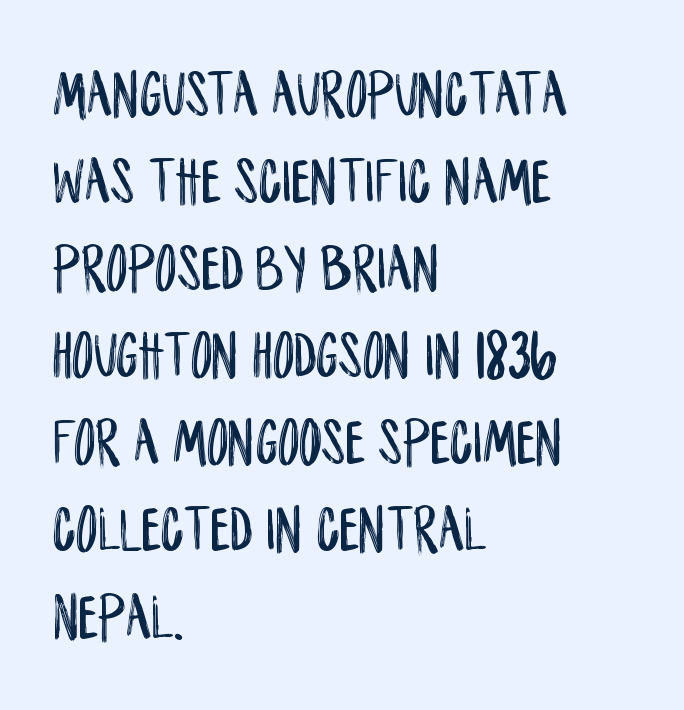
In terms of leading, this rendering sits right in the middle. Default kerning and tracking; the words read as compact shapes. You could not count columns in this text — the font is proportionally spaced. Leftover space on each line is placed entirely after the last word. The glyphs are unaccompanied by any horizontal stroke below them.
